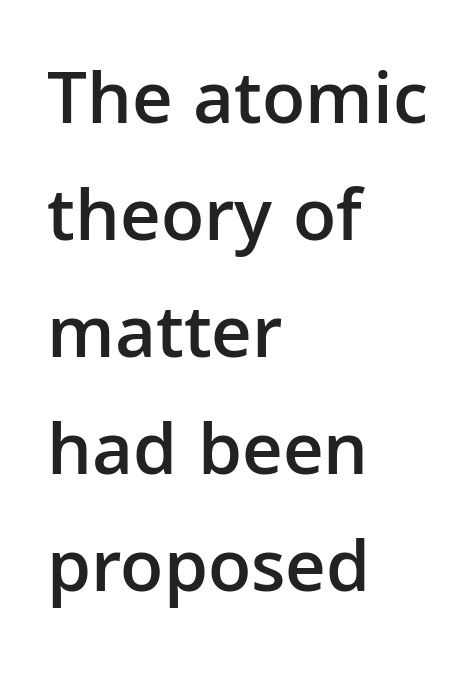
No word sits above an underline. Vertically, the passage feels balanced, rows spaced as you'd expect. Strokes here are thickened, but only to semibold level. The passage shown is typed in a proportional face where columns would drift. In terms of letterform style, serifs are entirely absent.
